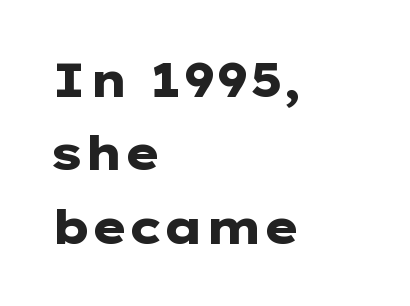
The image shows 47 px heavy, wide sans-serif type, upright; set left-aligned, normal line spacing (1.56x), normal letter spacing, not underlined; low stroke contrast and a medium x-height.
